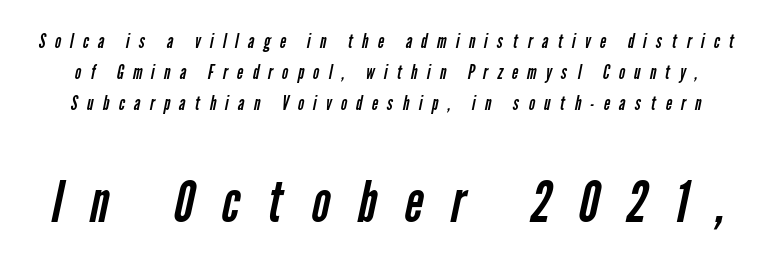
The image shows 57 px regular-weight, condensed sans-serif type; set normal line spacing (1.62x), unusually wide letter spacing (+0.49 em), not underlined; the second (bottom) block is 3.0x larger; low stroke contrast and a medium x-height.
